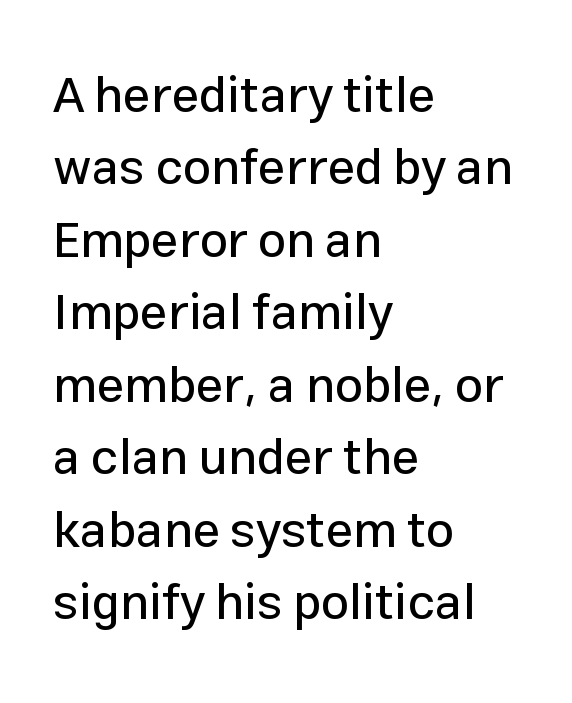
The ragged edge is on the right, which tells us the setting is flush left. If you drew a line through each stem, it would be perfectly vertical. Does the leading feel generous? No, just average. These lines are composed in type without serifs.
